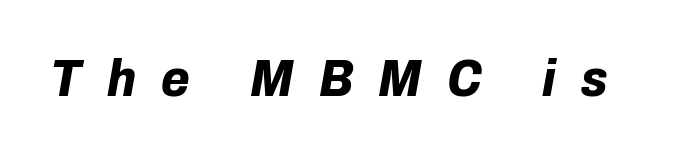
{"italic": "yes", "lean": "right", "slant_degrees": 10, "bold": "yes", "weight": "bold", "width": "normal", "stroke_contrast": "low", "x_height": "medium", "monospaced": "no", "underline": "no", "letter_spacing": "wide", "letter_spacing_em": 0.49, "glyph_px": 52}
